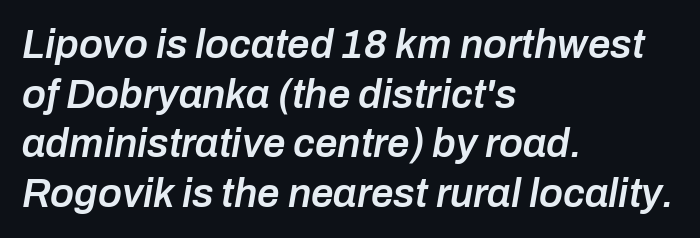
{"italic": "yes", "lean": "right", "slant_degrees": 10, "bold": "semi", "weight": "semibold", "width": "normal", "stroke_contrast": "low", "x_height": "medium", "monospaced": "no", "underline": "no", "align": "left", "line_spacing_ratio": 1.24, "letter_spacing": "normal", "letter_spacing_em": 0.0, "glyph_px": 40}
